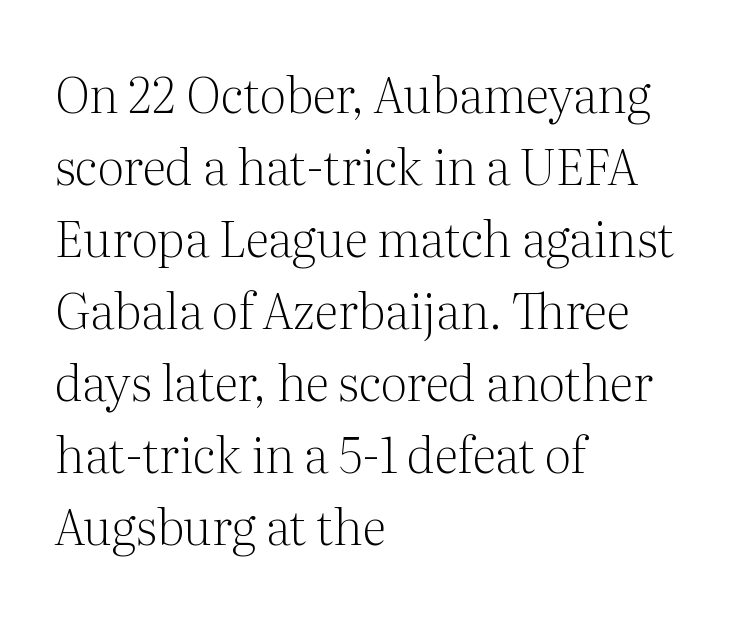
The image shows 49 px light serif type, upright; set left-aligned, normal line spacing (1.47x), normal letter spacing, not underlined; medium stroke contrast and a medium x-height.
